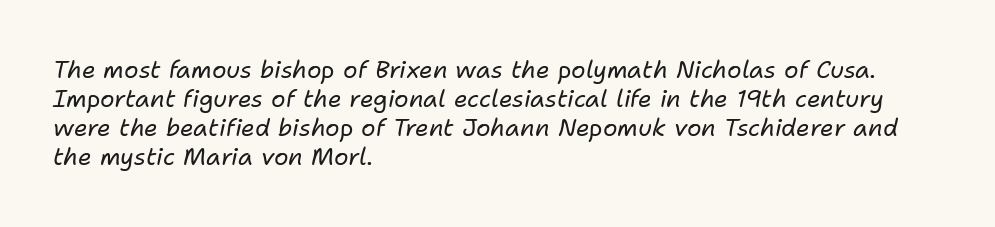
{"italic": "yes", "lean": "right", "slant_degrees": 11, "bold": "no", "underline": "no", "align": "left", "line_spacing_ratio": 1.21, "letter_spacing": "normal", "letter_spacing_em": 0.0, "glyph_px": 24}
